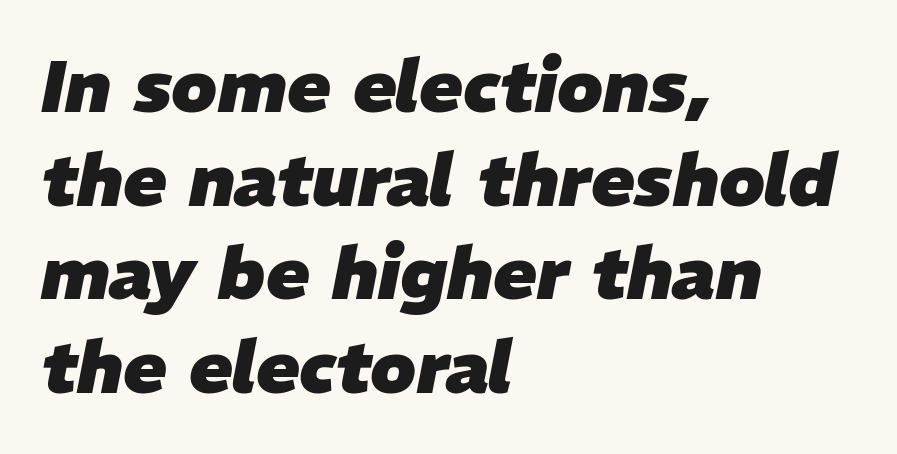
{"italic": "yes", "lean": "right", "slant_degrees": 11, "bold": "yes", "weight": "heavy", "width": "normal", "stroke_contrast": "low", "x_height": "medium", "monospaced": "no", "underline": "no", "align": "left", "line_spacing": "normal", "line_spacing_ratio": 1.3, "letter_spacing": "normal", "letter_spacing_em": 0.0, "glyph_px": 72}
